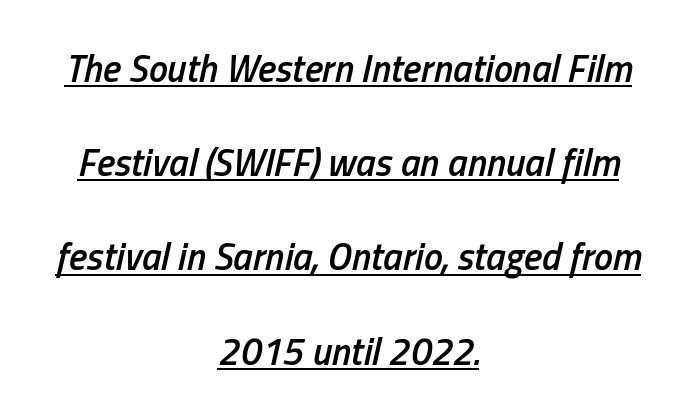
The image shows 38 px semibold, condensed type, italic (leaning right); set centered, loose line spacing (2.48x), normal letter spacing, underlined; low stroke contrast and a medium x-height.
